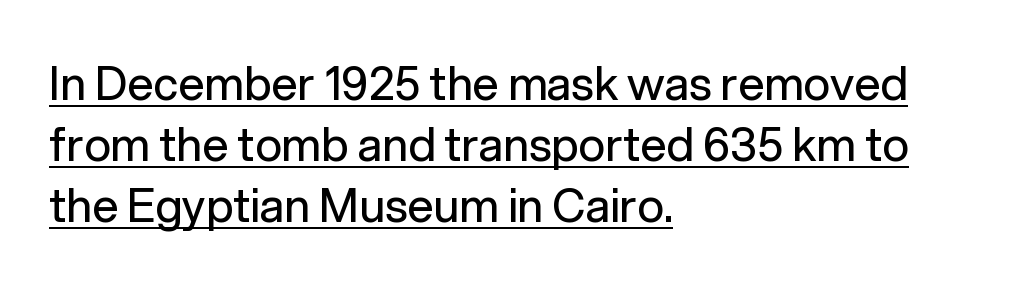
The image shows 46 px regular-weight sans-serif type, upright; set left-aligned, normal line spacing (1.33x), normal letter spacing, underlined; low stroke contrast and a medium x-height.
